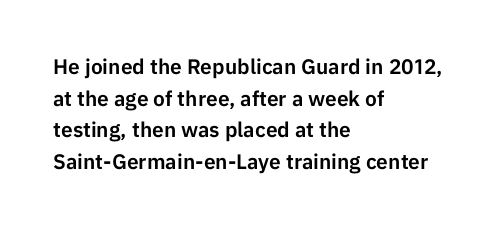
Q: Is the text italic (slanted)? A: No, it is upright.
Q: Is the text underlined? A: No.
Q: How is the paragraph aligned? A: Left-aligned.
Q: Is the spacing between letters normal or unusually wide? A: Normal.
Q: Is the spacing between lines tight, normal or loose? A: Normal.
